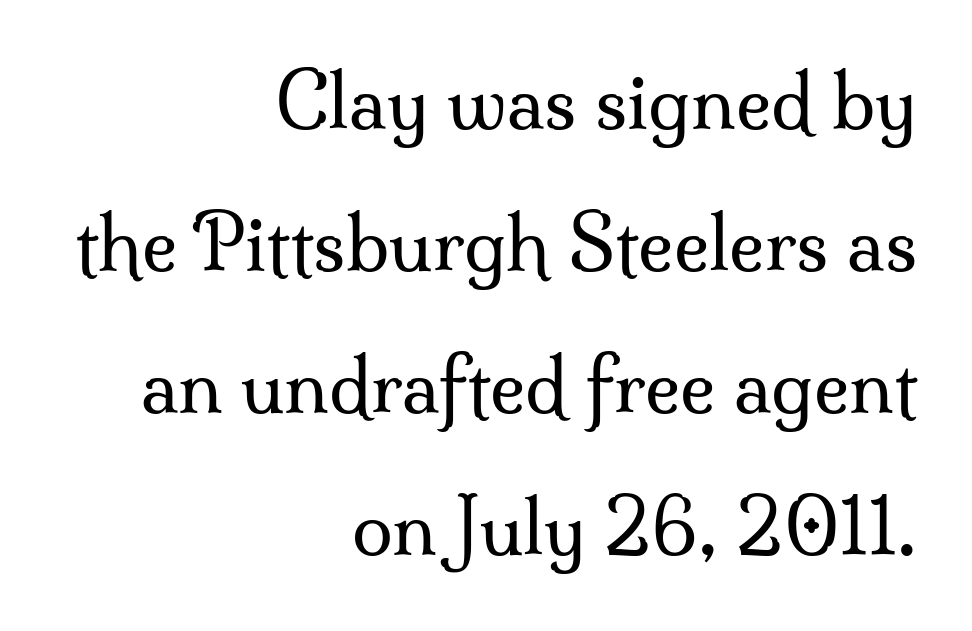
The image shows 74 px regular-weight serif type, upright; set right-aligned, loose line spacing (1.92x), normal letter spacing, not underlined; medium stroke contrast and a small x-height.
